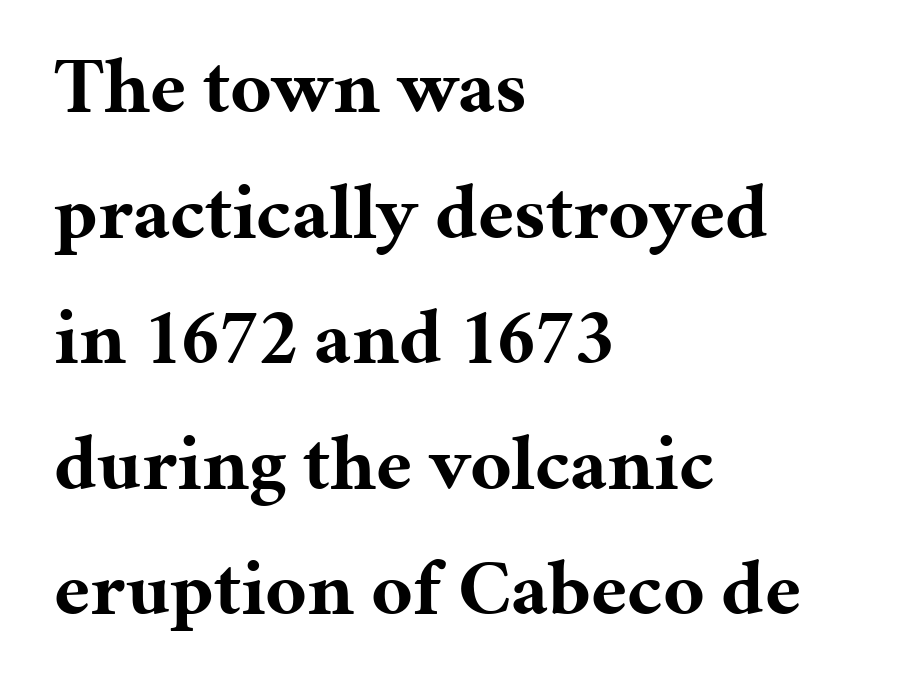
{"serif": "yes", "italic": "no", "bold": "yes", "weight": "bold", "width": "normal", "stroke_contrast": "medium", "x_height": "medium", "monospaced": "no", "underline": "no", "align": "left", "line_spacing": "normal", "line_spacing_ratio": 1.59, "letter_spacing": "normal", "letter_spacing_em": 0.0, "glyph_px": 79}
